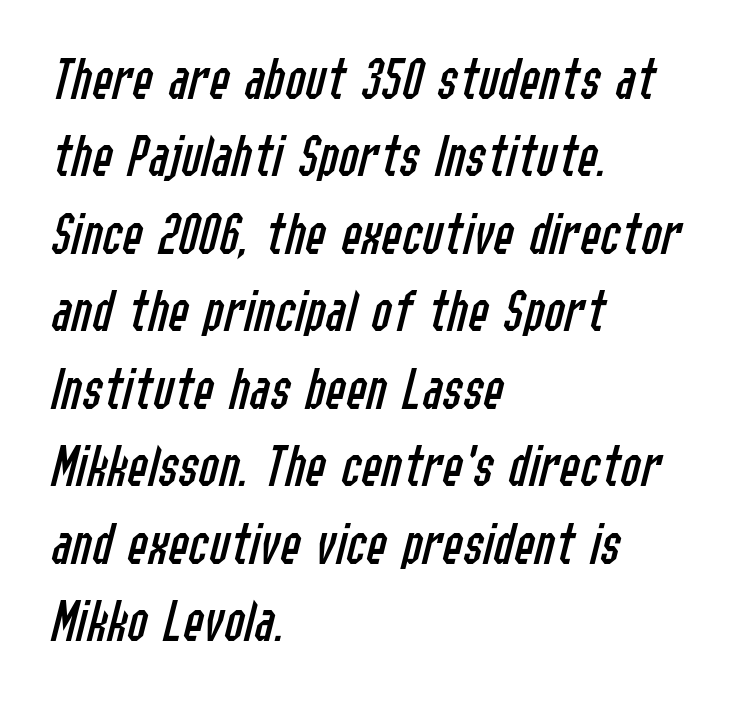
These lines are set flush left with a ragged right edge. The type is set solid horizontally, with unmodified tracking. The passage shown is typed in a proportional face where columns would drift. Designer's note — italics engaged. This is not heavy type; no bold has been used. A normal amount of white space separates one row of letters from the next.
